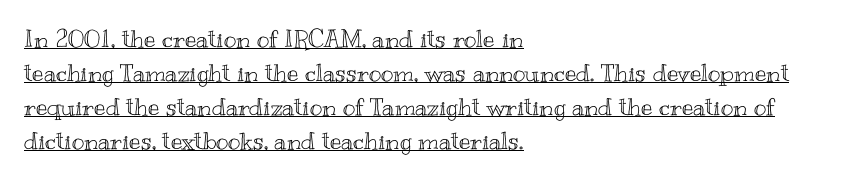
{"italic": "no", "underline": "yes", "align": "left", "line_spacing": "normal", "line_spacing_ratio": 1.42, "letter_spacing": "normal", "letter_spacing_em": 0.0, "glyph_px": 24}
